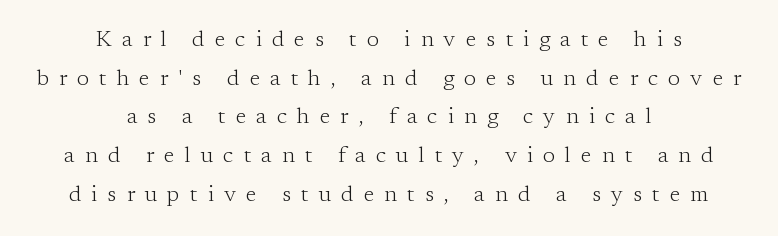
Is the type heavy? It reads as light-to-regular instead. Look at the tracking — it's clearly loosened, letters drifting apart. The typesetter chose a symmetrical, centered arrangement here. The area under the type is left untouched. These lines were composed using upright roman letters.
